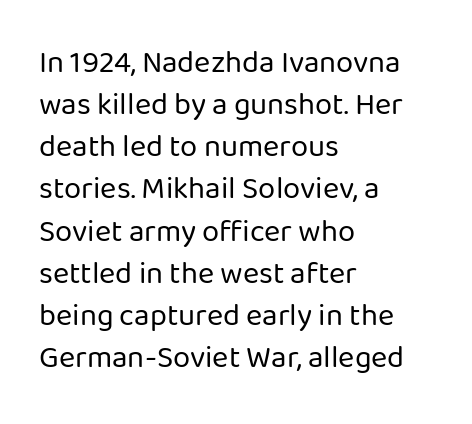
Q: Is the text bold? A: No.
Q: Is the text italic (slanted)? A: No, it is upright.
Q: Is the typeface a serif or a sans-serif typeface? A: Sans-serif.
Q: Is the text underlined? A: No.
Q: How is the paragraph aligned? A: Left-aligned.
Q: Is the spacing between letters normal or unusually wide? A: Normal.
Q: Is the spacing between lines tight, normal or loose? A: Normal.
Q: Width (condensed, normal, or wide)? A: Normal.
Q: Stroke contrast? A: Low.
Q: x-height? A: Medium.
Q: Monospaced? A: No.
